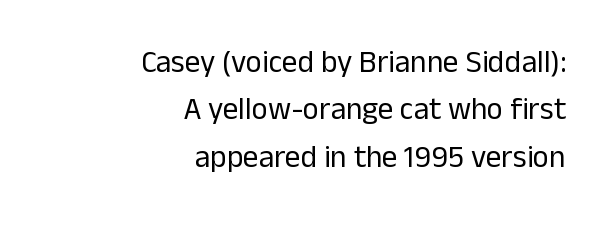
Proportional: the letters do not fall into vertical columns. Note: no serifs on the glyphs. The words here are not underlined. Compared with a flush-left layout, this one pins lines to the opposite, right side.
